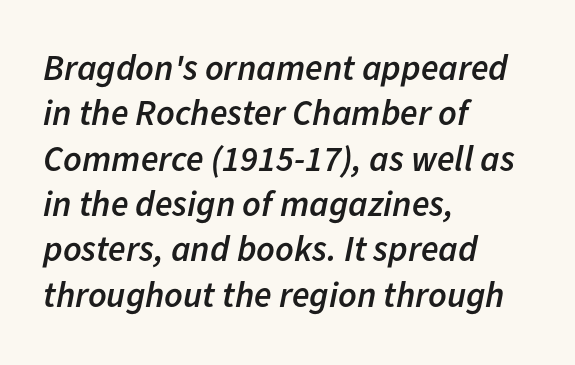
Q: Is the text bold? A: Semi-bold.
Q: Is the text italic (slanted)? A: Yes, it leans right by about 11 degrees.
Q: Is the text underlined? A: No.
Q: How is the paragraph aligned? A: Left-aligned.
Q: Is the spacing between letters normal or unusually wide? A: Normal.
Q: Is the spacing between lines tight, normal or loose? A: Normal.
Q: Width (condensed, normal, or wide)? A: Normal.
Q: Stroke contrast? A: Low.
Q: x-height? A: Medium.
Q: Monospaced? A: No.
